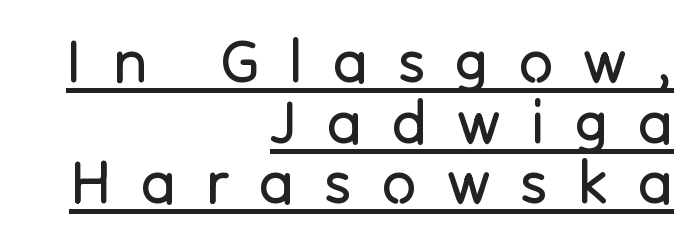
Caption: multi-line text, flush right, ragged left. Spacing verdict: proportional, widths tailored to each character. Like a heading marked for emphasis, these lines bear an underscore. In terms of letterform style, serifs are entirely absent. Compared with typical paragraphs, the rows here are closer together.
